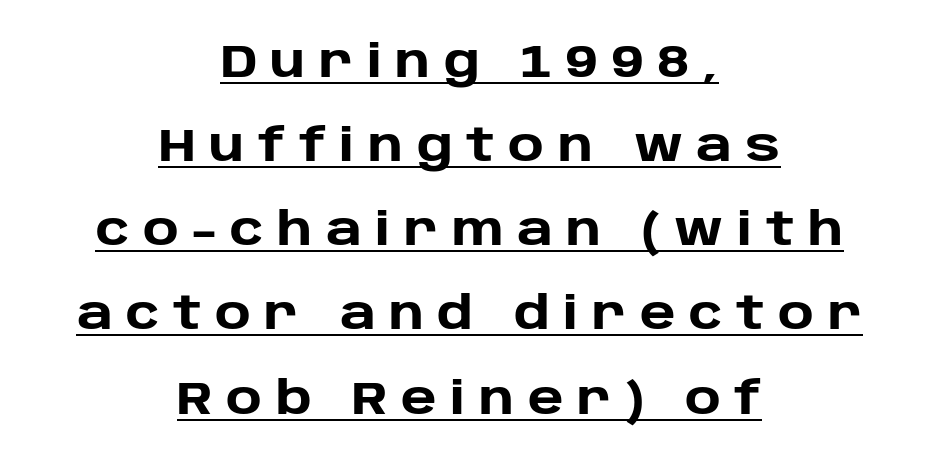
Like a heading marked for emphasis, these lines bear an underscore. Spacing verdict: proportional, widths tailored to each character. Typesetter's note: full bold, strokes at maximum text heaviness. Each word looks stretched out because of the extra space between its letters.
